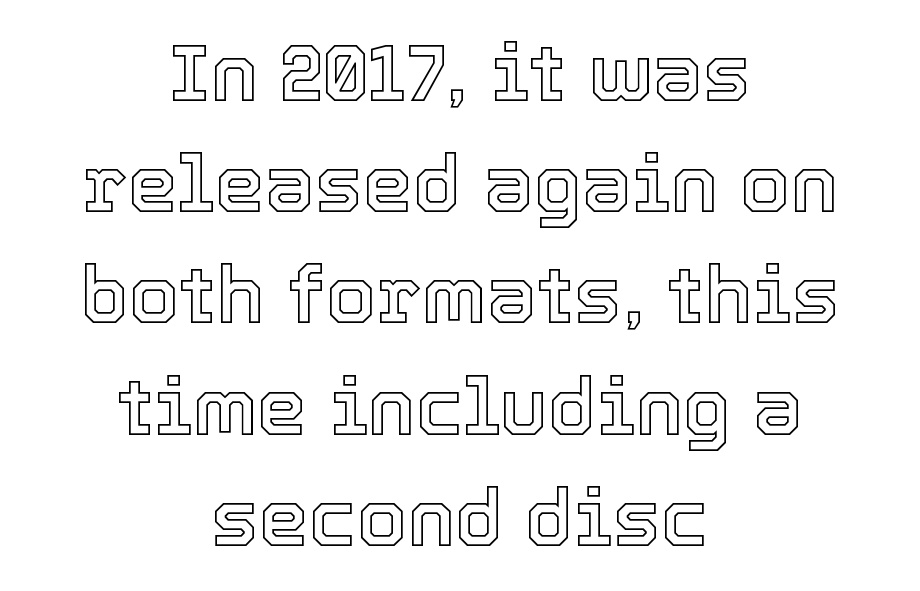
The image shows 80 px text type, upright; set centered, normal line spacing (1.39x), normal letter spacing, not underlined; a medium x-height.
